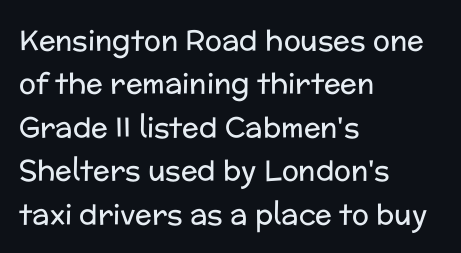
Q: Is the text bold? A: No.
Q: Is the text italic (slanted)? A: No, it is upright.
Q: Is the typeface a serif or a sans-serif typeface? A: Sans-serif.
Q: Is the text underlined? A: No.
Q: How is the paragraph aligned? A: Left-aligned.
Q: Is the spacing between letters normal or unusually wide? A: Normal.
Q: Is the spacing between lines tight, normal or loose? A: Normal.
Q: Width (condensed, normal, or wide)? A: Normal.
Q: Stroke contrast? A: Low.
Q: x-height? A: Medium.
Q: Monospaced? A: No.
